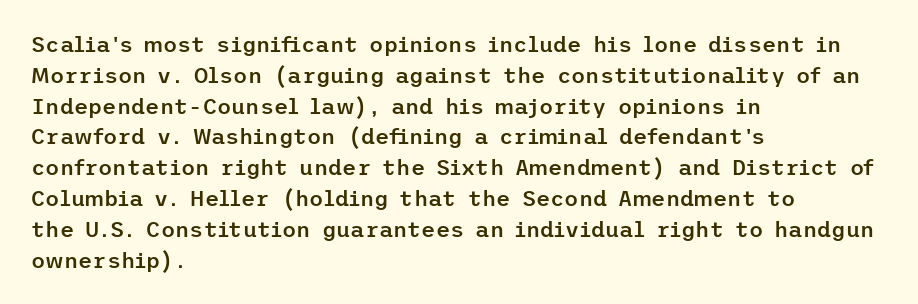
{"italic": "no", "bold": "semi", "underline": "no", "align": "left", "line_spacing": "normal", "line_spacing_ratio": 1.4, "letter_spacing": "normal", "letter_spacing_em": 0.0, "glyph_px": 22}
